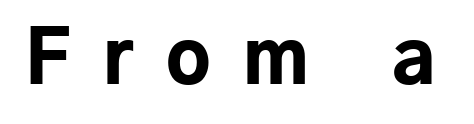
Caption: expanded tracking, letters set apart. It's the straight-up-and-down kind of type. This sample has the flowing, uneven cadence of proportional lettering. Each letter's strokes conclude bluntly, with no projecting serifs. The baseline area is clear.
